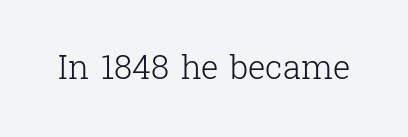
Q: Is the text bold? A: No.
Q: Is the text italic (slanted)? A: No, it is upright.
Q: Is the typeface a serif or a sans-serif typeface? A: Serif.
Q: Is the text underlined? A: No.
Q: Is the spacing between letters normal or unusually wide? A: Normal.
Q: Width (condensed, normal, or wide)? A: Normal.
Q: Stroke contrast? A: Low.
Q: x-height? A: Medium.
Q: Monospaced? A: No.
